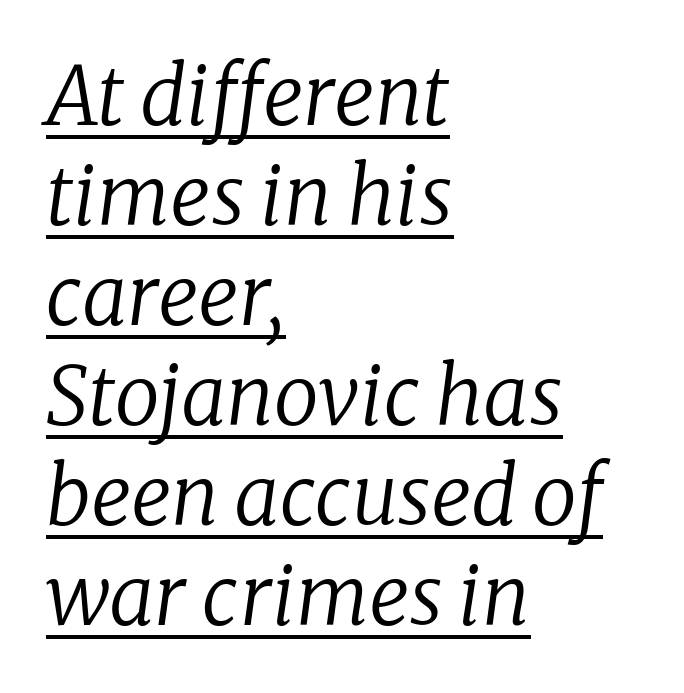
Q: Is the text bold? A: No.
Q: Is the text italic (slanted)? A: Yes, it leans right by about 8 degrees.
Q: Is the typeface a serif or a sans-serif typeface? A: Serif.
Q: Is the text underlined? A: Yes.
Q: How is the paragraph aligned? A: Left-aligned.
Q: Is the spacing between letters normal or unusually wide? A: Normal.
Q: Is the spacing between lines tight, normal or loose? A: Normal.
Q: Width (condensed, normal, or wide)? A: Normal.
Q: Stroke contrast? A: Low.
Q: x-height? A: Medium.
Q: Monospaced? A: No.
